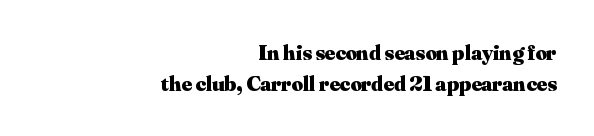
Evenly set lines give the paragraph a standard silhouette. Observe the ordinary spacing: letters are neighbours, not strangers. The face used here has the dense, thick strokes of a bold. Letters rest on an invisible, unmarked baseline. A flush-right, rag-left setting is used for this passage. Rendered with straight, roman letterforms.
